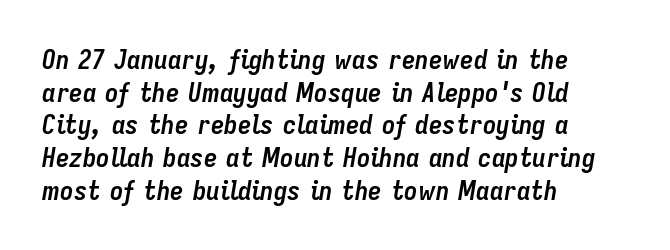
Q: Is the text bold? A: Yes.
Q: Is the text italic (slanted)? A: Yes, it leans right by about 9 degrees.
Q: Is the text underlined? A: No.
Q: How is the paragraph aligned? A: Left-aligned.
Q: Is the spacing between letters normal or unusually wide? A: Normal.
